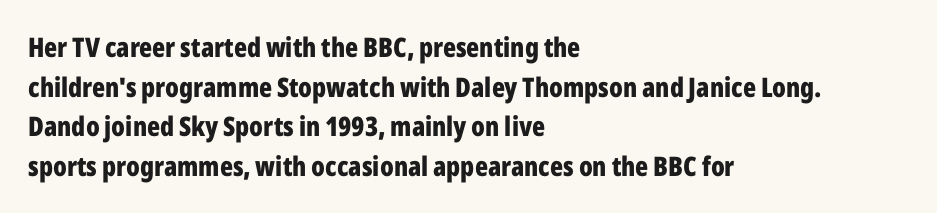
{"italic": "no", "bold": "yes", "underline": "no", "align": "left", "line_spacing": "normal", "line_spacing_ratio": 1.47, "letter_spacing": "normal", "letter_spacing_em": 0.0, "glyph_px": 27}
